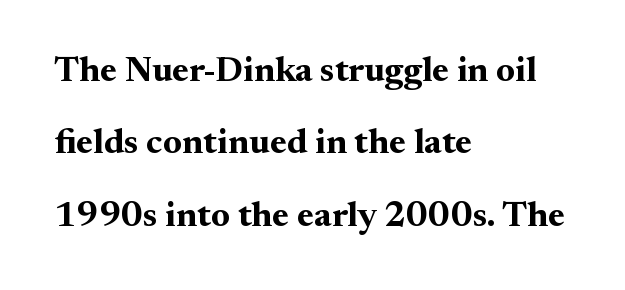
The image shows 36 px bold serif type, upright; set left-aligned, loose line spacing (2.01x), normal letter spacing, not underlined; medium stroke contrast and a small x-height.
